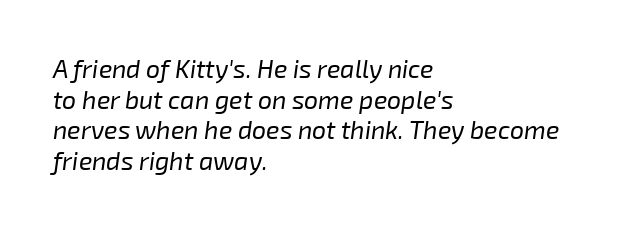
{"italic": "yes", "lean": "right", "slant_degrees": 8, "bold": "no", "underline": "no", "align": "left", "line_spacing_ratio": 1.23, "letter_spacing": "normal", "letter_spacing_em": 0.0, "glyph_px": 25}
